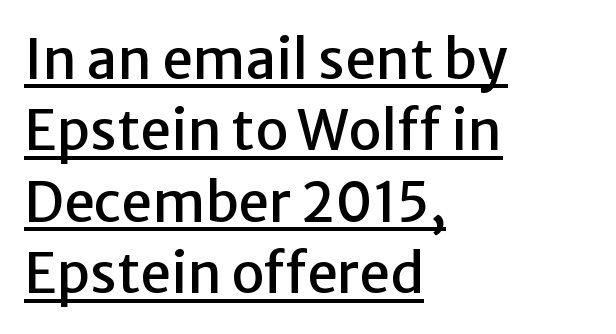
{"serif": "no", "italic": "no", "width": "normal", "stroke_contrast": "low", "x_height": "medium", "monospaced": "no", "underline": "yes", "align": "left", "line_spacing": "normal", "line_spacing_ratio": 1.3, "letter_spacing": "normal", "letter_spacing_em": 0.0, "glyph_px": 55}
